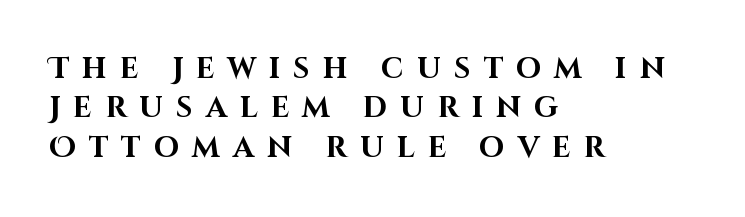
Check the space under the baseline: it is left empty. Quick note: not italic, upright. The tracking reads as deliberately expanded to a designer's eye. The vertical gap from one line to the next is medium.
